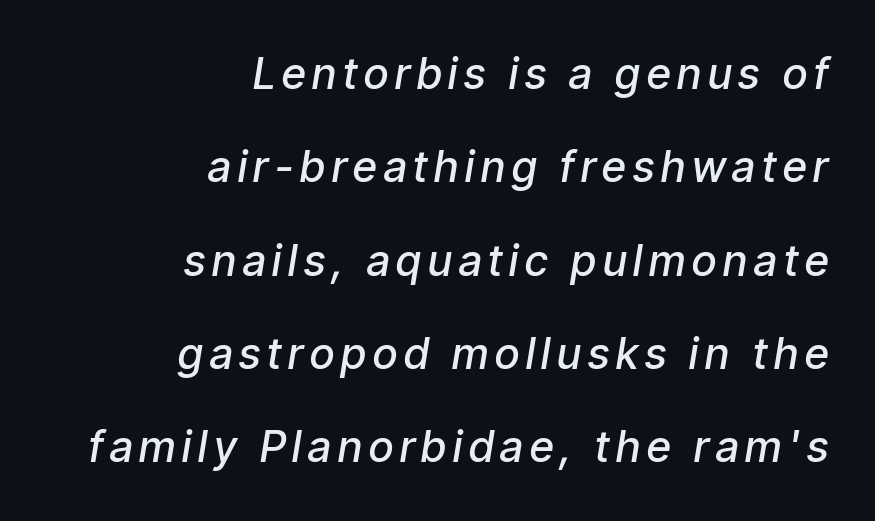
Q: Is the text bold? A: Semi-bold.
Q: Is the text italic (slanted)? A: Yes, it leans right by about 9 degrees.
Q: Is the text underlined? A: No.
Q: How is the paragraph aligned? A: Right-aligned.
Q: Is the spacing between lines tight, normal or loose? A: Loose.
Q: Width (condensed, normal, or wide)? A: Condensed.
Q: Stroke contrast? A: Low.
Q: x-height? A: Medium.
Q: Monospaced? A: No.
